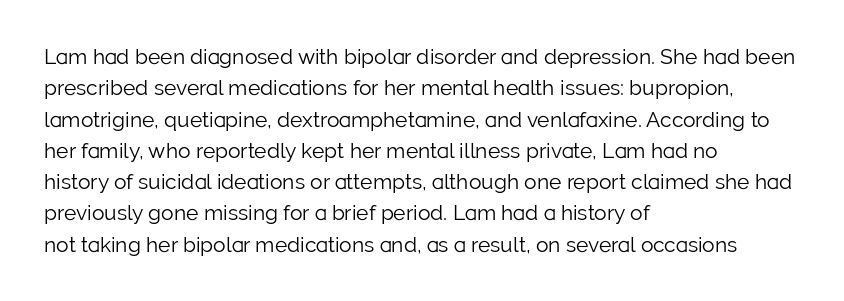
Ordinary non-slanted type is in use. Honestly, the row spacing looks completely unremarkable. These lines keep a tight, regular rhythm from letter to letter. These lines stack with their left ends in a neat column.
